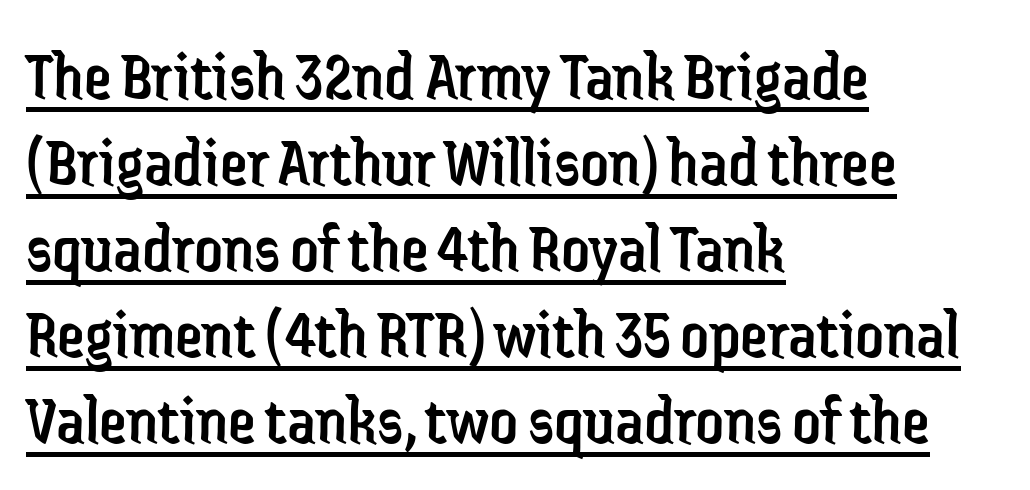
{"serif": "no", "italic": "no", "bold": "no", "weight": "regular", "width": "condensed", "stroke_contrast": "low", "x_height": "medium", "monospaced": "no", "underline": "yes", "align": "left", "line_spacing_ratio": 1.23, "letter_spacing": "normal", "letter_spacing_em": 0.0, "glyph_px": 70}
